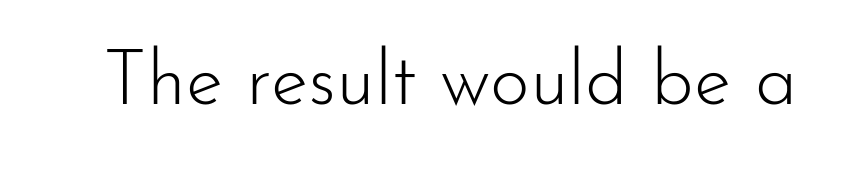
{"serif": "no", "italic": "no", "bold": "no", "weight": "light", "width": "normal", "stroke_contrast": "low", "x_height": "small", "monospaced": "no", "underline": "no", "letter_spacing": "normal", "letter_spacing_em": 0.0, "glyph_px": 76}
